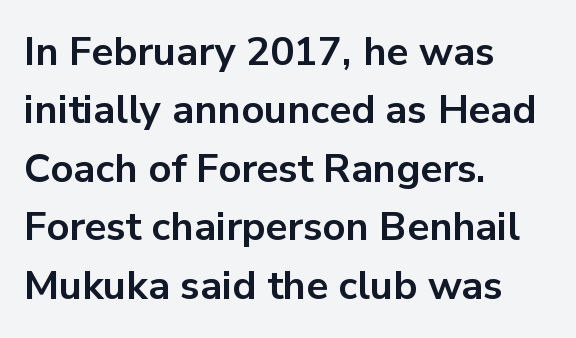
The image shows 40 px bold sans-serif type, upright; set left-aligned, normal line spacing (1.46x), normal letter spacing, not underlined; low stroke contrast and a medium x-height.
